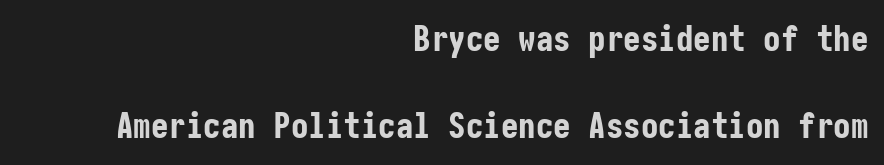
{"serif": "no", "italic": "no", "bold": "yes", "weight": "bold", "width": "condensed", "stroke_contrast": "low", "x_height": "medium", "underline": "no", "align": "right", "line_spacing": "loose", "line_spacing_ratio": 2.49, "letter_spacing": "normal", "letter_spacing_em": 0.0, "glyph_px": 35}
